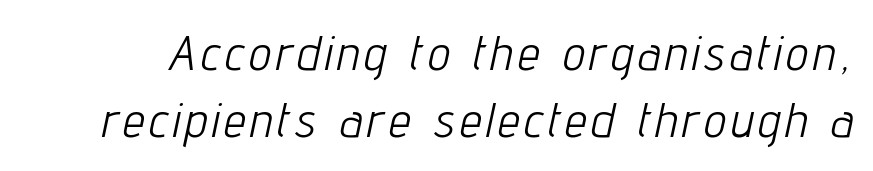
Q: Is the text bold? A: No.
Q: Is the text italic (slanted)? A: Yes, it leans right by about 12 degrees.
Q: Is the text underlined? A: No.
Q: Is the spacing between lines tight, normal or loose? A: Normal.
Q: Width (condensed, normal, or wide)? A: Condensed.
Q: Stroke contrast? A: Low.
Q: x-height? A: Medium.
Q: Monospaced? A: No.
